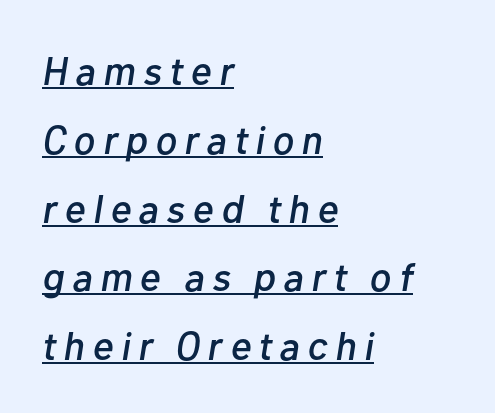
The image shows 40 px text type, italic (leaning right); set left-aligned, line spacing 1.72x, underlined; low stroke contrast and a medium x-height.
